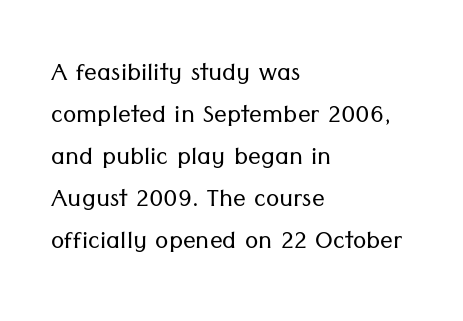
The letters stand straight up with perfectly vertical stems. The typesetter chose a ragged-right arrangement here. Each letter's strokes conclude bluntly, with no projecting serifs. Descenders are the only things crossing below the line.
